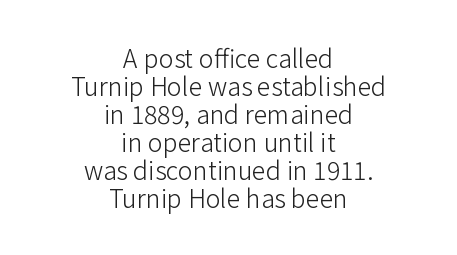
Q: Is the text bold? A: No.
Q: Is the text italic (slanted)? A: No, it is upright.
Q: Is the text underlined? A: No.
Q: How is the paragraph aligned? A: Centered.
Q: Is the spacing between letters normal or unusually wide? A: Normal.
Q: Is the spacing between lines tight, normal or loose? A: Tight.
